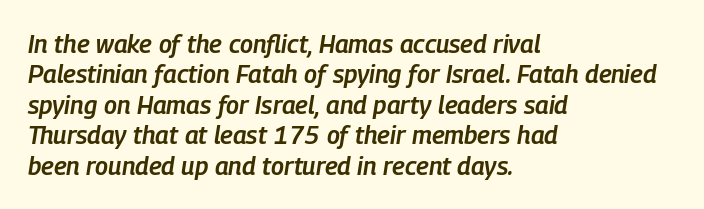
{"italic": "yes", "lean": "right", "slant_degrees": 9, "bold": "semi", "underline": "no", "align": "left", "line_spacing_ratio": 1.22, "letter_spacing": "normal", "letter_spacing_em": 0.0, "glyph_px": 25}
